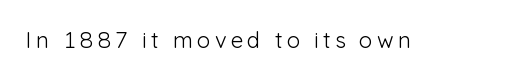
{"italic": "no", "bold": "no", "underline": "no", "glyph_px": 22}
